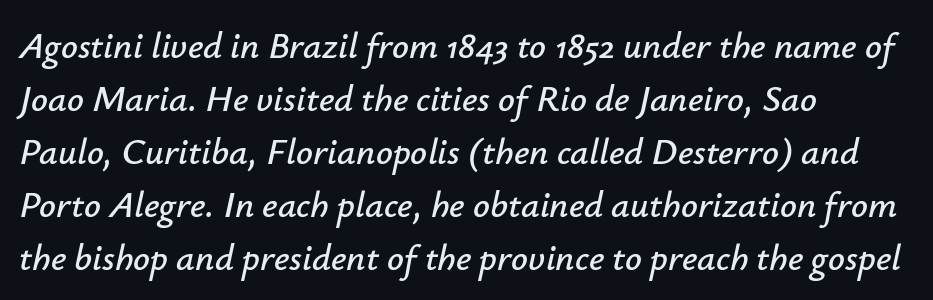
{"italic": "yes", "lean": "right", "slant_degrees": 12, "width": "normal", "stroke_contrast": "low", "x_height": "small", "monospaced": "no", "underline": "no", "align": "left", "line_spacing": "normal", "line_spacing_ratio": 1.43, "letter_spacing": "normal", "letter_spacing_em": 0.0, "glyph_px": 37}
